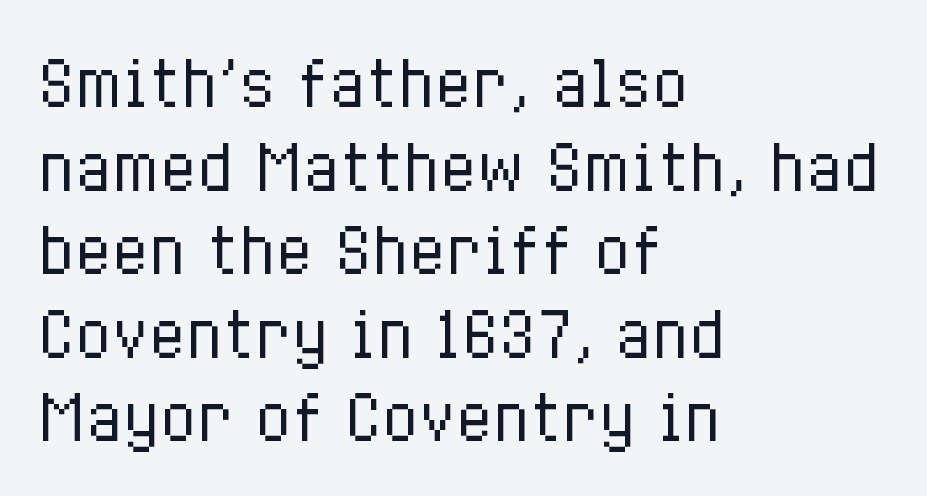
Is this a heavy cut? Hardly; it is regular or lighter. The leading is moderate, giving the passage an even texture. The text block is weighted toward the left margin, trailing off unevenly rightward. The words here are not underlined. This sample uses an upright cut, with every glyph sitting square on the baseline. Inter-character spacing is left at the font's built-in metrics.
